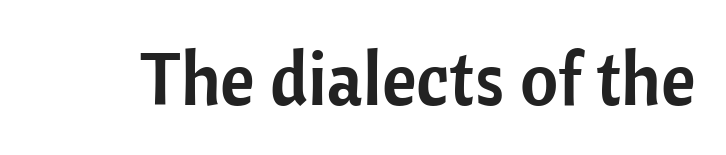
This is sans-serif lettering, the kind often seen on screens and signage. Nobody touched the tracking dial on this one. Clear beneath every line of the passage. Quick note: not italic, upright. This sample has the flowing, uneven cadence of proportional lettering.
